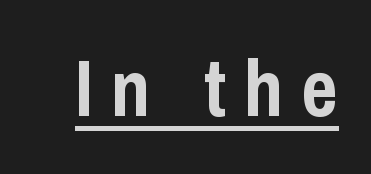
The image shows 80 px semibold, condensed sans-serif type, upright; set unusually wide letter spacing (+0.22 em), underlined; low stroke contrast and a medium x-height.
